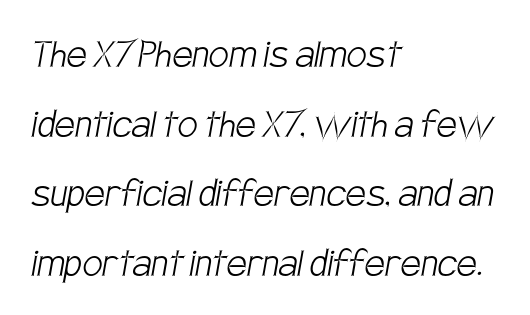
Letters rest on an invisible, unmarked baseline. Nope, no serifs anywhere on these letters. The face used here is proportionally spaced, like ordinary book or web type. A normal amount of white space separates one row of letters from the next. No extra ink here — the face is not bold. Default kerning and tracking; the words read as compact shapes.
